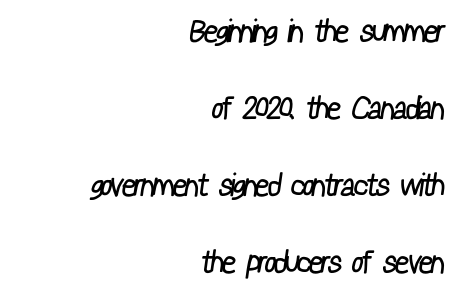
Q: Is the text bold? A: No.
Q: Is the typeface a serif or a sans-serif typeface? A: Sans-serif.
Q: Is the text underlined? A: No.
Q: How is the paragraph aligned? A: Right-aligned.
Q: Is the spacing between letters normal or unusually wide? A: Normal.
Q: Is the spacing between lines tight, normal or loose? A: Loose.
Q: Width (condensed, normal, or wide)? A: Condensed.
Q: Stroke contrast? A: Low.
Q: x-height? A: Medium.
Q: Monospaced? A: No.
